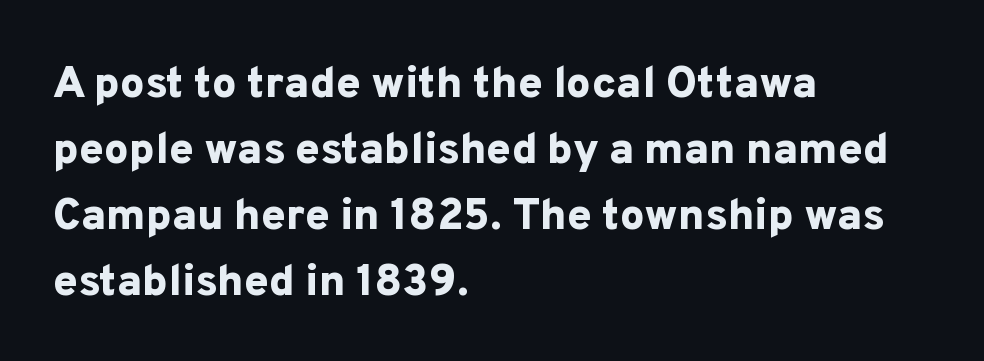
Heavy, bold letterforms. The passage shown has conventional tracking throughout. Quick note: not italic, upright. Is there much room between lines? A standard amount, neither cramped nor airy. If you drew a ruler down the left edge, every line would touch it. The rendering uses natural spacing where letterforms have individual widths.
